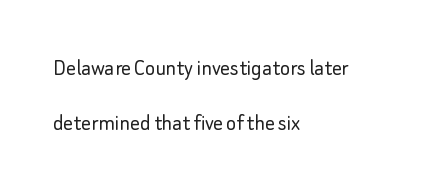
Tracking here is standard; glyphs follow each other at the usual distance. Stroke thickness stays within the range of a standard reading face or lighter. Style check: upright. Summary of vertical rhythm: relaxed, with wide interline spacing. The string is rendered with underlining switched off. The compositor pushed each line to the left boundary.
